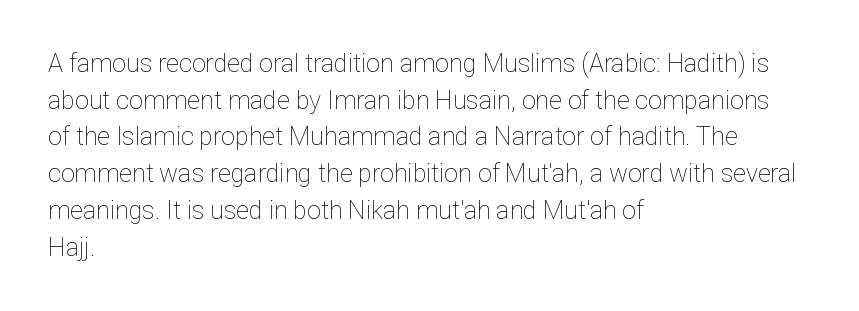
{"italic": "no", "bold": "no", "underline": "no", "align": "left", "line_spacing": "normal", "line_spacing_ratio": 1.47, "letter_spacing": "normal", "letter_spacing_em": 0.0, "glyph_px": 25}
